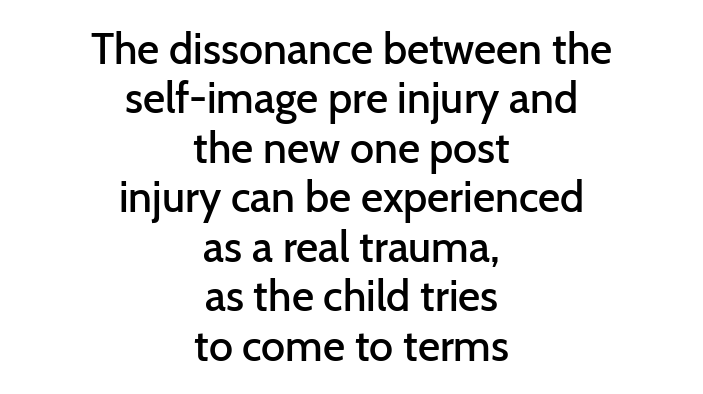
{"serif": "no", "italic": "no", "bold": "semi", "weight": "semibold", "width": "normal", "stroke_contrast": "low", "x_height": "medium", "monospaced": "no", "underline": "no", "align": "center", "line_spacing": "tight", "line_spacing_ratio": 1.15, "letter_spacing": "normal", "letter_spacing_em": 0.0, "glyph_px": 43}
